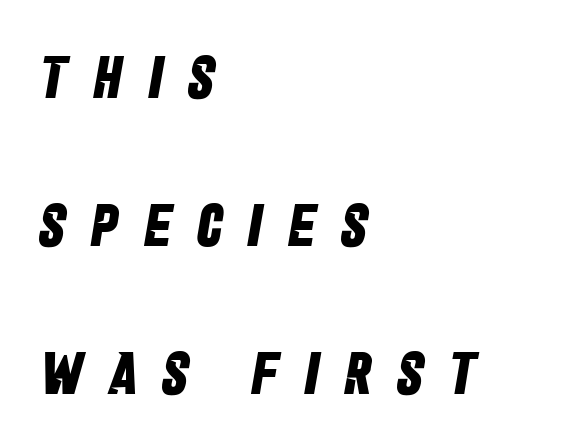
The paragraph has a hard left edge and a soft right edge. Character widths vary here, with narrow letters taking less room than wide ones. Examine the stroke ends and you'll find no serifs. Weight check: bold — yes, fully.
